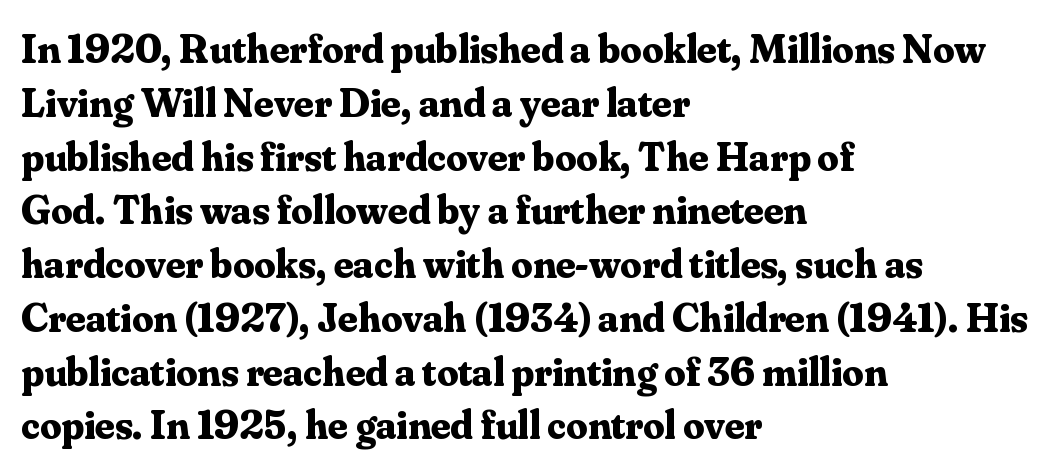
The image shows 42 px bold serif type, upright; set left-aligned, normal line spacing (1.28x), normal letter spacing, not underlined; medium stroke contrast and a small x-height.
